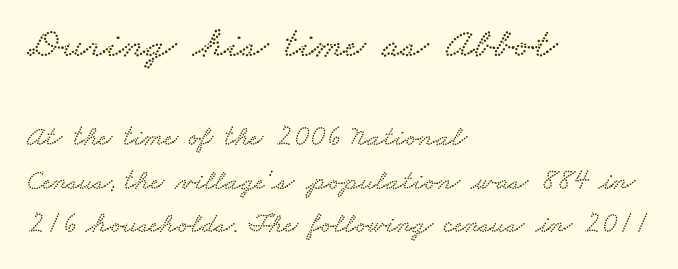
Q: Is the typeface a serif or a sans-serif typeface? A: Serif.
Q: Is the text underlined? A: No.
Q: How is the paragraph aligned? A: Left-aligned.
Q: Is the spacing between letters normal or unusually wide? A: Normal.
Q: Is the spacing between lines tight, normal or loose? A: Normal.
Q: Which block of text is set in a larger size, the first (top) or the second (bottom)? A: The first (top) one.
Q: Width (condensed, normal, or wide)? A: Wide.
Q: Stroke contrast? A: Low.
Q: x-height? A: Small.
Q: Monospaced? A: No.
